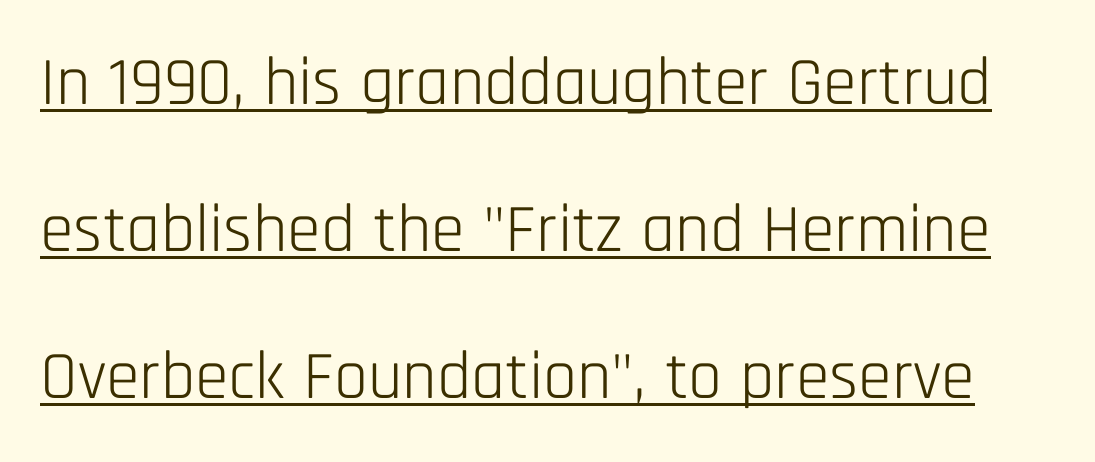
Looks like regular typesetting: each glyph gets only the width it needs. The characters are drawn with everyday or finer stroke widths. Line spacing here is loose. Students, observe the line beneath the letters — that is underlining.
